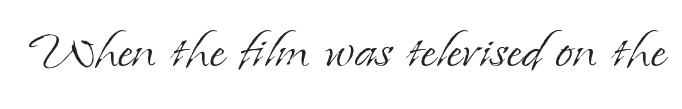
{"serif": "yes", "bold": "no", "weight": "light", "width": "normal", "stroke_contrast": "low", "x_height": "small", "monospaced": "no", "underline": "no", "letter_spacing": "normal", "letter_spacing_em": 0.0, "glyph_px": 65}
